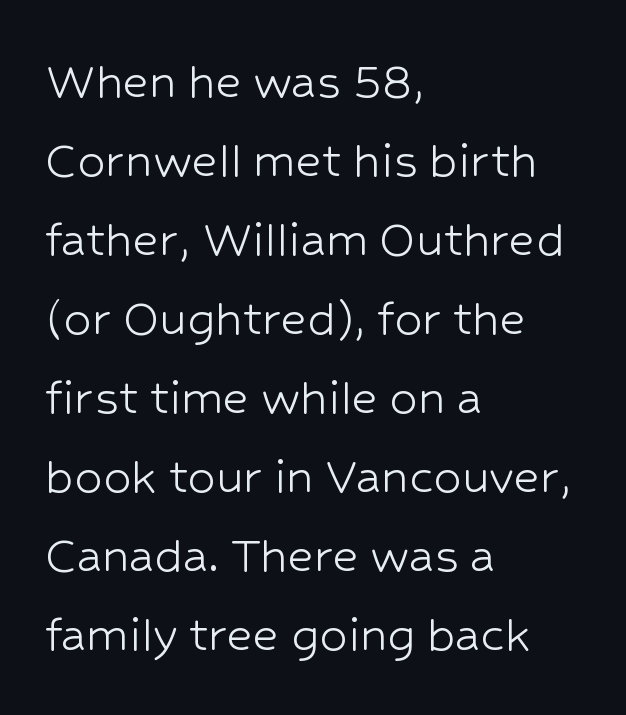
The image shows 56 px light sans-serif type, upright; set left-aligned, normal line spacing (1.41x), normal letter spacing, not underlined; low stroke contrast and a medium x-height.
